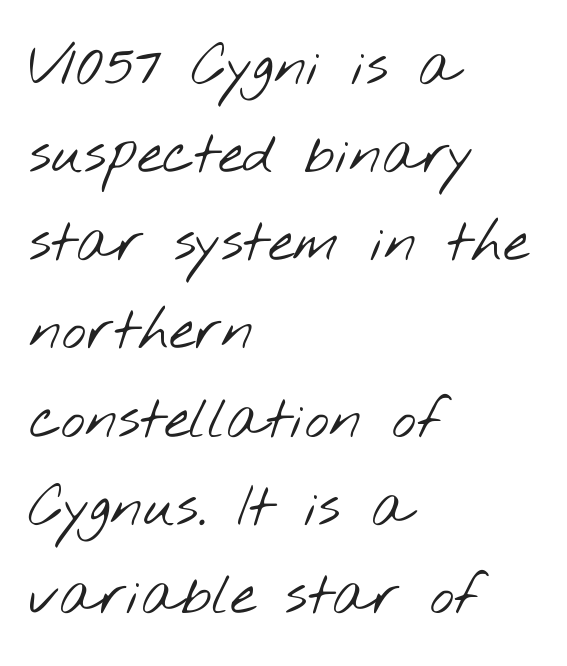
The image shows 58 px light, wide sans-serif type; set left-aligned, normal line spacing (1.52x), normal letter spacing, not underlined; low stroke contrast and a small x-height.
